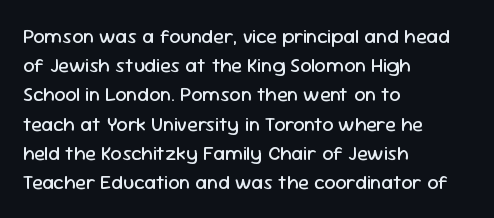
The image shows 20 px text type, upright; set left-aligned, normal line spacing (1.46x), normal letter spacing, not underlined.
